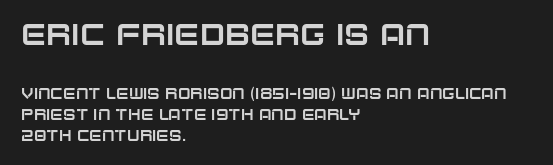
Q: Is the text italic (slanted)? A: No, it is upright.
Q: Is the typeface a serif or a sans-serif typeface? A: Sans-serif.
Q: Is the text underlined? A: No.
Q: How is the paragraph aligned? A: Left-aligned.
Q: Is the spacing between letters normal or unusually wide? A: Normal.
Q: Is the spacing between lines tight, normal or loose? A: Normal.
Q: Which block of text is set in a larger size, the first (top) or the second (bottom)? A: The first (top) one.
Q: Width (condensed, normal, or wide)? A: Normal.
Q: Stroke contrast? A: Low.
Q: x-height? A: Large.
Q: Monospaced? A: No.
